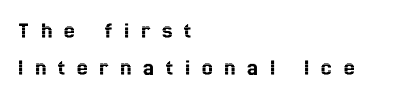
Q: Is the text italic (slanted)? A: No, it is upright.
Q: Is the text underlined? A: No.
Q: How is the paragraph aligned? A: Left-aligned.
Q: Is the spacing between letters normal or unusually wide? A: Unusually wide.
Q: Is the spacing between lines tight, normal or loose? A: Normal.
